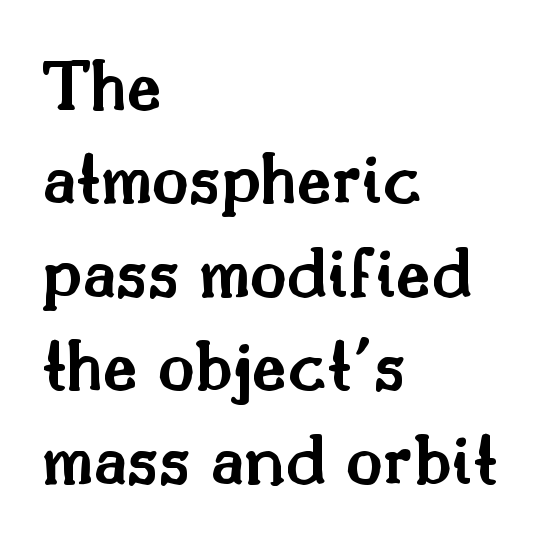
The image shows 76 px semibold serif type, upright; set left-aligned, line spacing 1.23x, normal letter spacing, not underlined; medium stroke contrast and a small x-height.
